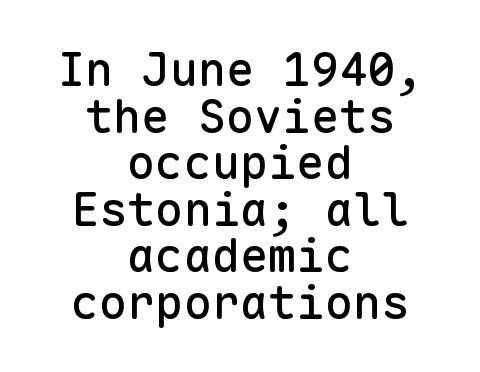
Q: Is the text italic (slanted)? A: No, it is upright.
Q: Is the typeface a serif or a sans-serif typeface? A: Sans-serif.
Q: Is the text underlined? A: No.
Q: How is the paragraph aligned? A: Centered.
Q: Is the spacing between letters normal or unusually wide? A: Normal.
Q: Is the spacing between lines tight, normal or loose? A: Tight.
Q: Width (condensed, normal, or wide)? A: Normal.
Q: Stroke contrast? A: Low.
Q: x-height? A: Medium.
Q: Monospaced? A: Yes.
